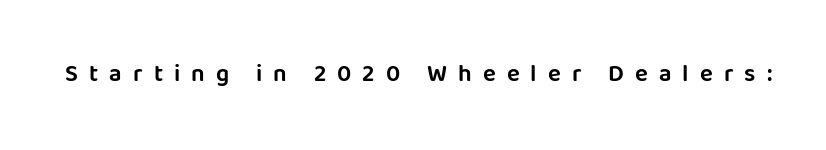
{"italic": "no", "underline": "no", "letter_spacing": "wide", "letter_spacing_em": 0.46, "glyph_px": 24}
